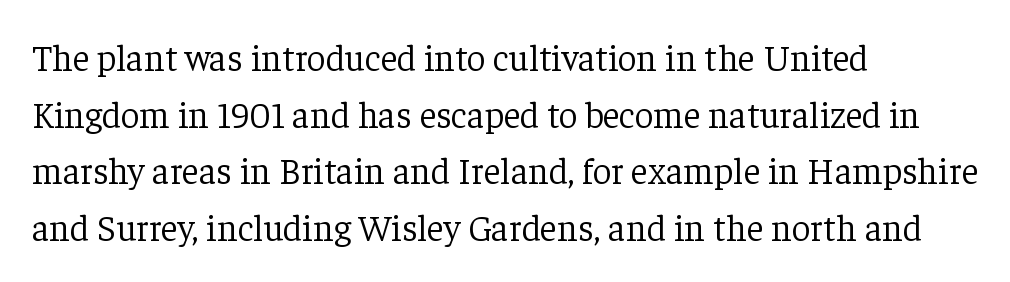
Q: Is the text bold? A: No.
Q: Is the text italic (slanted)? A: No, it is upright.
Q: Is the typeface a serif or a sans-serif typeface? A: Serif.
Q: Is the text underlined? A: No.
Q: How is the paragraph aligned? A: Left-aligned.
Q: Is the spacing between letters normal or unusually wide? A: Normal.
Q: Is the spacing between lines tight, normal or loose? A: Normal.
Q: Width (condensed, normal, or wide)? A: Normal.
Q: Stroke contrast? A: Low.
Q: x-height? A: Medium.
Q: Monospaced? A: No.
